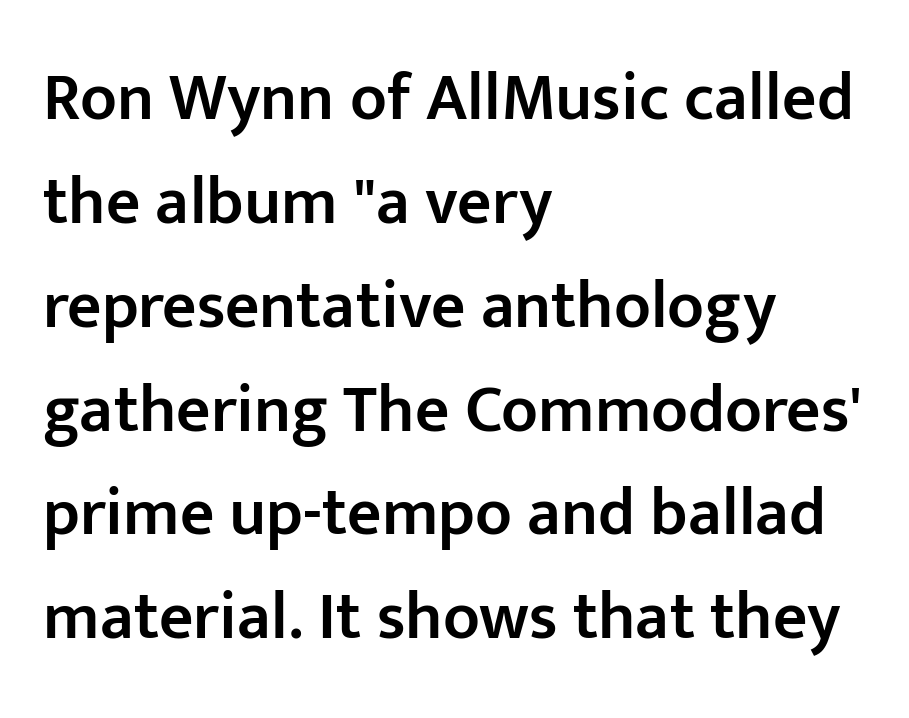
Q: Is the text bold? A: Semi-bold.
Q: Is the text italic (slanted)? A: No, it is upright.
Q: Is the typeface a serif or a sans-serif typeface? A: Sans-serif.
Q: Is the text underlined? A: No.
Q: How is the paragraph aligned? A: Left-aligned.
Q: Is the spacing between letters normal or unusually wide? A: Normal.
Q: Is the spacing between lines tight, normal or loose? A: Normal.
Q: Width (condensed, normal, or wide)? A: Normal.
Q: Stroke contrast? A: Low.
Q: x-height? A: Medium.
Q: Monospaced? A: No.
